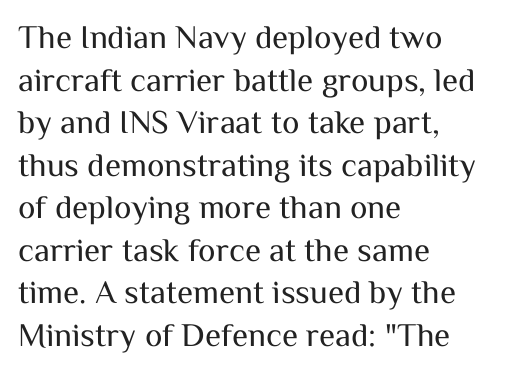
Q: Is the text bold? A: No.
Q: Is the text italic (slanted)? A: No, it is upright.
Q: Is the typeface a serif or a sans-serif typeface? A: Sans-serif.
Q: Is the text underlined? A: No.
Q: How is the paragraph aligned? A: Left-aligned.
Q: Is the spacing between letters normal or unusually wide? A: Normal.
Q: Is the spacing between lines tight, normal or loose? A: Normal.
Q: Width (condensed, normal, or wide)? A: Normal.
Q: Stroke contrast? A: Medium.
Q: x-height? A: Medium.
Q: Monospaced? A: No.
